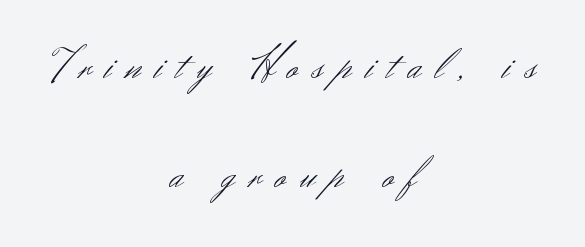
The image shows 45 px light sans-serif type; set centered, loose line spacing (2.43x), unusually wide letter spacing (+0.32 em), not underlined; medium stroke contrast and a small x-height.
